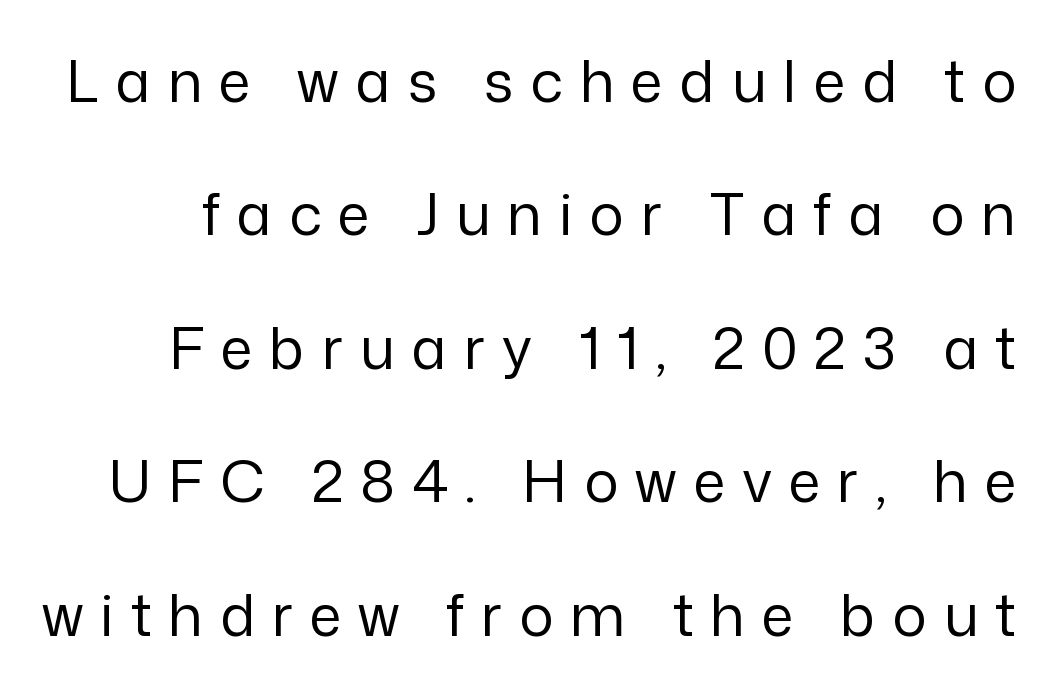
The image shows 58 px regular-weight sans-serif type, upright; set loose line spacing (2.3x), unusually wide letter spacing (+0.29 em), not underlined; low stroke contrast and a medium x-height.
